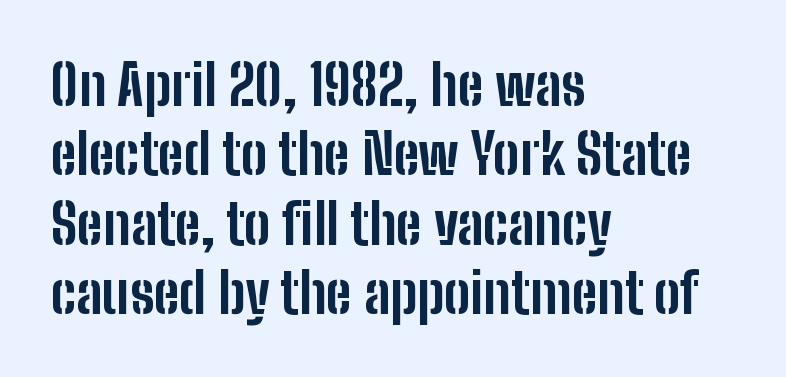
The letters carry no serifs — their stems end cleanly without finishing strokes. Typographic density is high because the face is bold. Inter-character spacing is left at the font's built-in metrics. In terms of leading, this rendering sits right in the middle. These lines stack with their left ends in a neat column. Spacing verdict: proportional, widths tailored to each character.
